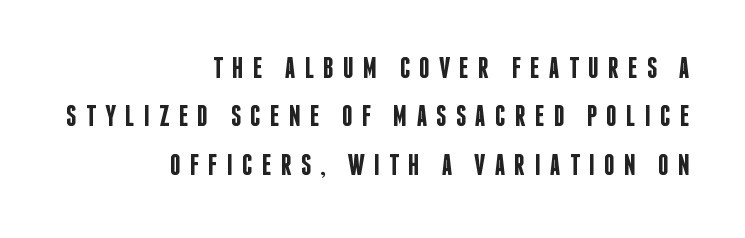
The image shows 30 px semibold, condensed sans-serif type, upright; set right-aligned, normal line spacing (1.61x), unusually wide letter spacing (+0.3 em), not underlined; low stroke contrast and a large x-height.
